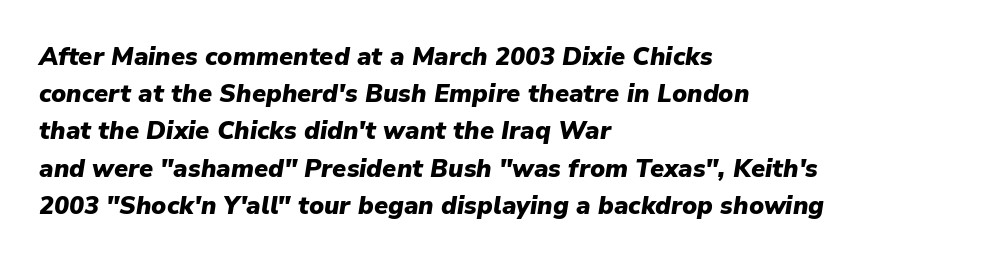
The image shows 25 px bold type, italic (leaning right); set left-aligned, normal line spacing (1.49x), normal letter spacing, not underlined.
